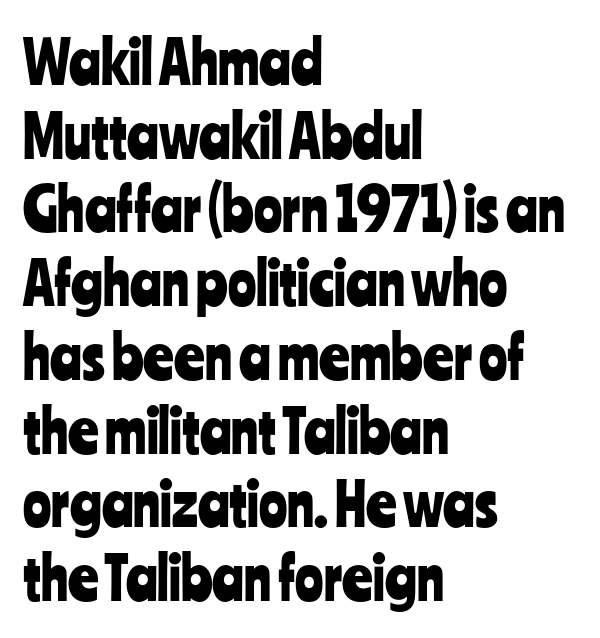
Q: Is the text italic (slanted)? A: No, it is upright.
Q: Is the typeface a serif or a sans-serif typeface? A: Sans-serif.
Q: Is the text underlined? A: No.
Q: How is the paragraph aligned? A: Left-aligned.
Q: Is the spacing between letters normal or unusually wide? A: Normal.
Q: Is the spacing between lines tight, normal or loose? A: Normal.
Q: Width (condensed, normal, or wide)? A: Condensed.
Q: Stroke contrast? A: Low.
Q: x-height? A: Medium.
Q: Monospaced? A: No.
